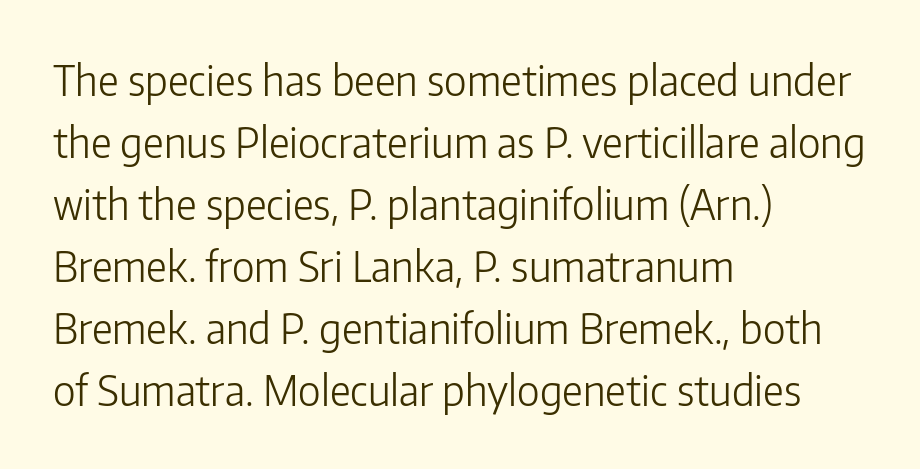
Q: Is the text bold? A: No.
Q: Is the text italic (slanted)? A: No, it is upright.
Q: Is the typeface a serif or a sans-serif typeface? A: Sans-serif.
Q: Is the text underlined? A: No.
Q: How is the paragraph aligned? A: Left-aligned.
Q: Is the spacing between letters normal or unusually wide? A: Normal.
Q: Is the spacing between lines tight, normal or loose? A: Normal.
Q: Width (condensed, normal, or wide)? A: Normal.
Q: Stroke contrast? A: Low.
Q: x-height? A: Medium.
Q: Monospaced? A: No.
